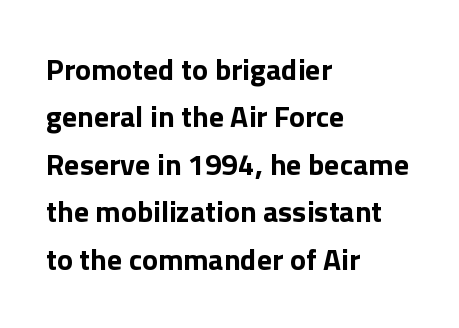
{"serif": "no", "italic": "no", "bold": "yes", "weight": "bold", "width": "normal", "stroke_contrast": "low", "x_height": "medium", "monospaced": "no", "underline": "no", "align": "left", "line_spacing": "normal", "line_spacing_ratio": 1.58, "letter_spacing": "normal", "letter_spacing_em": 0.0, "glyph_px": 30}
